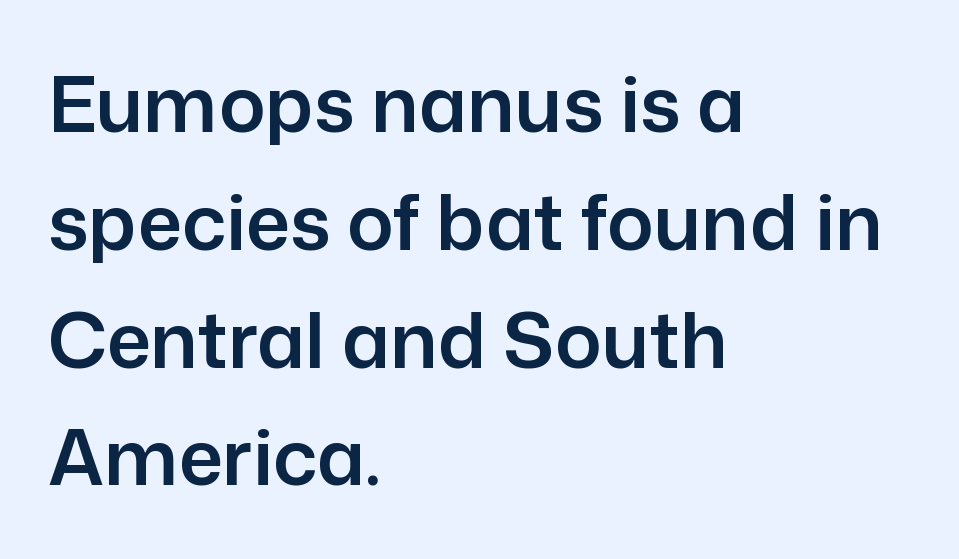
{"serif": "no", "italic": "no", "width": "normal", "stroke_contrast": "low", "x_height": "medium", "monospaced": "no", "underline": "no", "align": "left", "line_spacing": "normal", "line_spacing_ratio": 1.53, "letter_spacing": "normal", "letter_spacing_em": 0.0, "glyph_px": 77}
